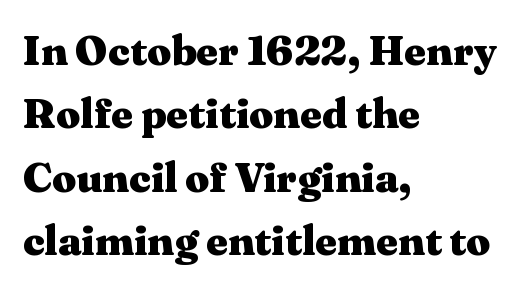
Q: Is the text bold? A: Yes.
Q: Is the text italic (slanted)? A: No, it is upright.
Q: Is the typeface a serif or a sans-serif typeface? A: Serif.
Q: Is the text underlined? A: No.
Q: How is the paragraph aligned? A: Left-aligned.
Q: Is the spacing between letters normal or unusually wide? A: Normal.
Q: Is the spacing between lines tight, normal or loose? A: Normal.
Q: Width (condensed, normal, or wide)? A: Wide.
Q: Stroke contrast? A: Medium.
Q: x-height? A: Medium.
Q: Monospaced? A: No.
